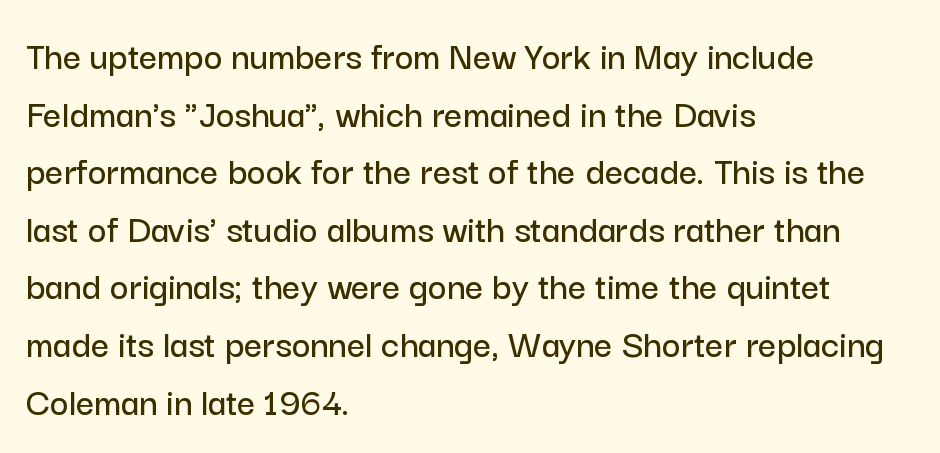
{"serif": "no", "italic": "no", "width": "normal", "stroke_contrast": "low", "x_height": "medium", "monospaced": "no", "underline": "no", "align": "left", "line_spacing": "normal", "line_spacing_ratio": 1.44, "letter_spacing": "normal", "letter_spacing_em": 0.0, "glyph_px": 40}
